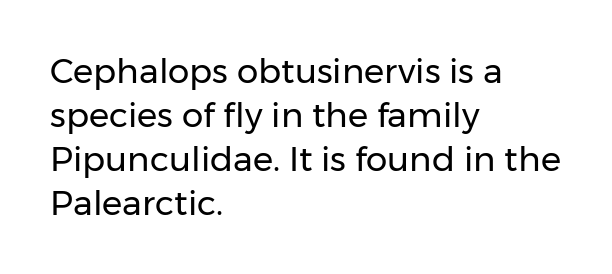
This rendering employs a face without finishing strokes, i.e., a sans-serif. Characters remain perfectly vertical along every line. Notice how the passage keeps a crisp vertical edge on the left only. Varying glyph widths throughout — classic text-font behaviour.
